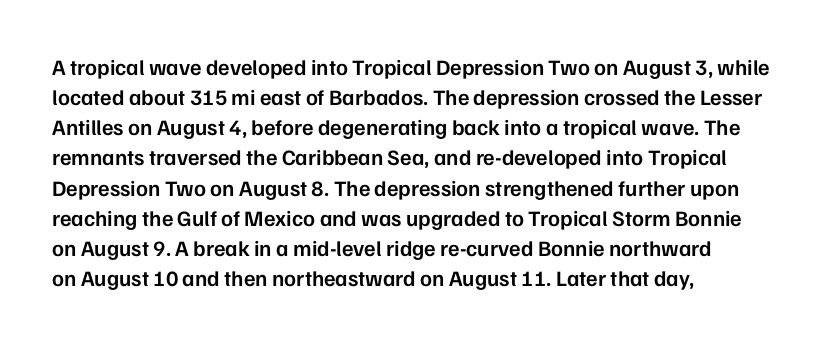
The rows are spaced the way most documents space them. Default kerning and tracking; the words read as compact shapes. Reading down the block, your eye returns to a fixed left position each line. The lettering stays uniformly vertical, giving the passage a roman look. Set as a demibold, roughly 600 on the weight scale.
